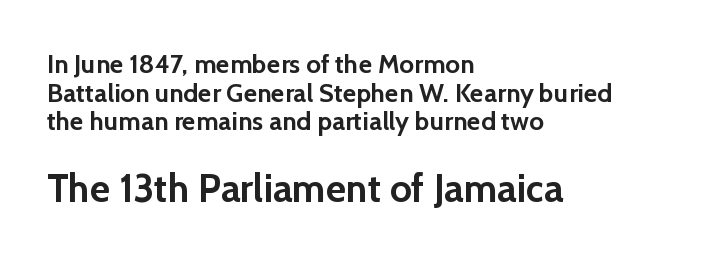
Descenders are the only things crossing below the line. This rendering leaves character spacing at its baseline value. You can tell it's not italic because the verticals are truly vertical. In CSS terms this would be text-align: left.
